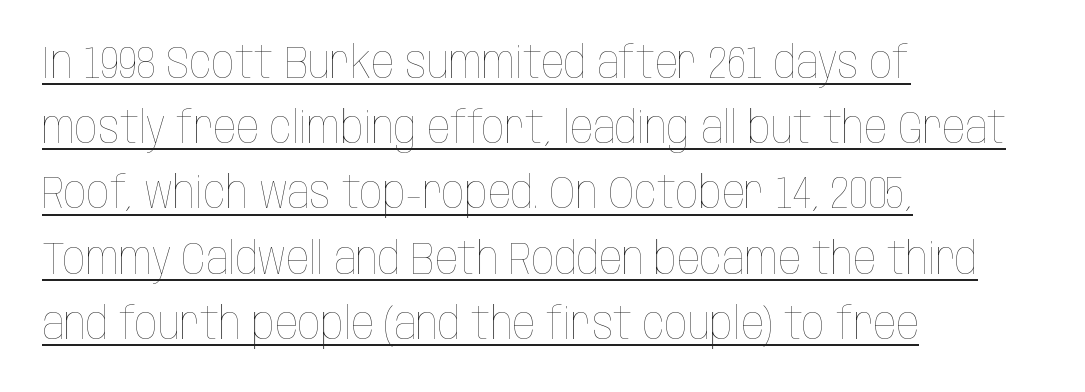
{"italic": "no", "bold": "no", "weight": "thin", "width": "condensed", "stroke_contrast": "low", "x_height": "large", "monospaced": "no", "underline": "yes", "align": "left", "line_spacing": "normal", "line_spacing_ratio": 1.45, "letter_spacing": "normal", "letter_spacing_em": 0.0, "glyph_px": 45}
